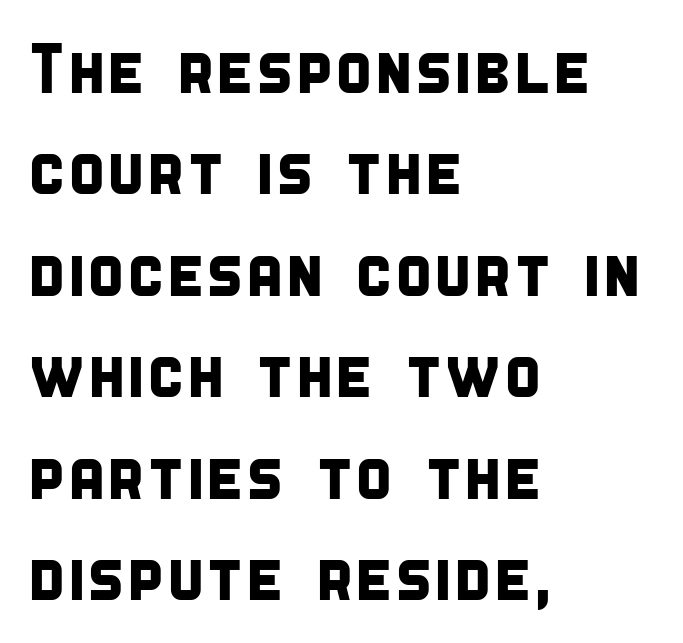
{"serif": "no", "width": "condensed", "stroke_contrast": "low", "x_height": "large", "monospaced": "no", "underline": "no", "align": "left", "line_spacing": "normal", "line_spacing_ratio": 1.45, "letter_spacing": "normal", "letter_spacing_em": 0.0, "glyph_px": 70}
